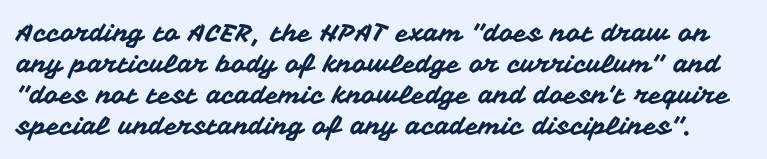
Unmarked baselines from the first word to the last. Compared with typical body copy, the letter spacing here is the same.
